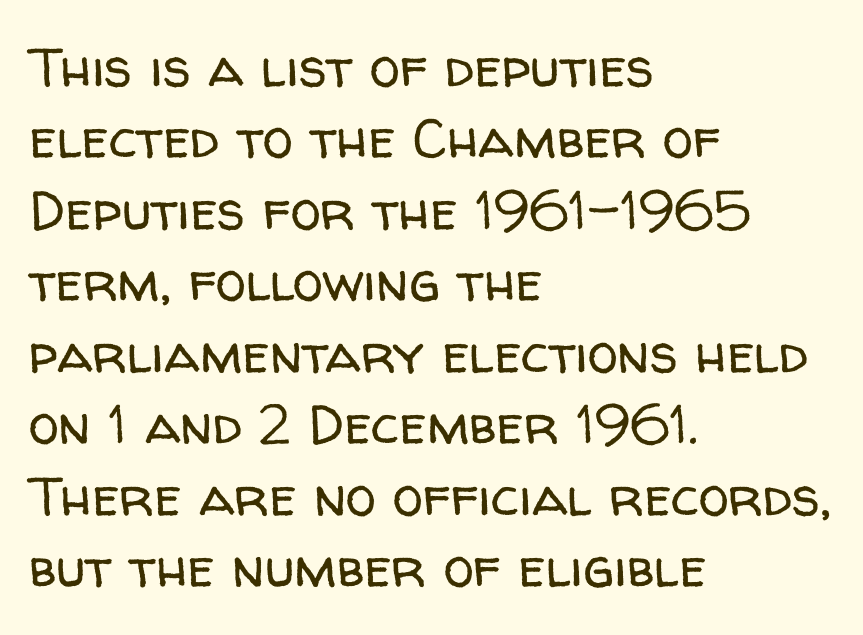
Compared with typical body copy, the letter spacing here is the same. The letters carry no serifs — their stems end cleanly without finishing strokes. Where is the straight margin? On the left. The specimen reads as upright at a glance. Character widths vary here, with narrow letters taking less room than wide ones.
